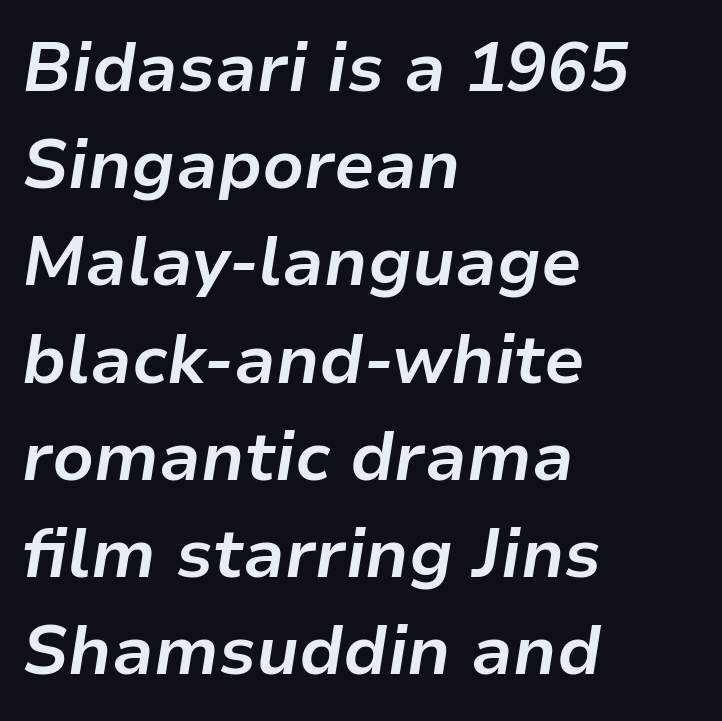
{"italic": "yes", "lean": "right", "slant_degrees": 9, "bold": "yes", "weight": "bold", "width": "normal", "stroke_contrast": "low", "x_height": "medium", "monospaced": "no", "underline": "no", "align": "left", "line_spacing": "normal", "line_spacing_ratio": 1.43, "letter_spacing": "normal", "letter_spacing_em": 0.0, "glyph_px": 68}
